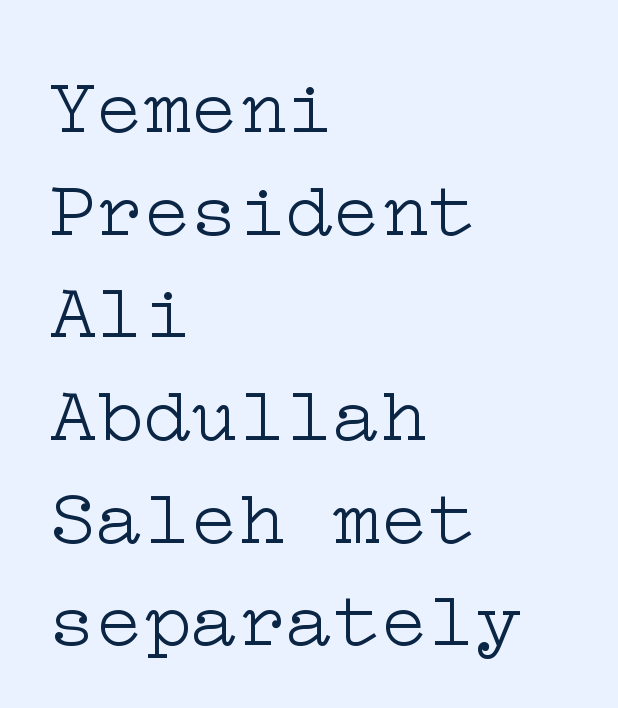
{"serif": "yes", "italic": "no", "bold": "no", "weight": "light", "width": "wide", "stroke_contrast": "low", "x_height": "medium", "underline": "no", "align": "left", "line_spacing": "normal", "line_spacing_ratio": 1.3, "letter_spacing": "normal", "letter_spacing_em": 0.0, "glyph_px": 79}
